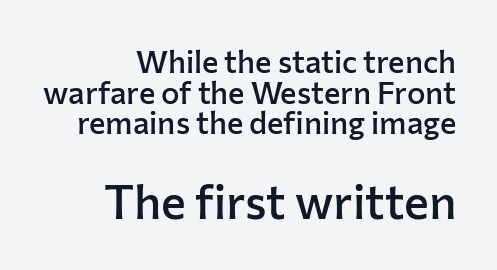
Q: Is the text bold? A: Semi-bold.
Q: Is the text italic (slanted)? A: No, it is upright.
Q: Is the typeface a serif or a sans-serif typeface? A: Sans-serif.
Q: Is the text underlined? A: No.
Q: How is the paragraph aligned? A: Right-aligned.
Q: Is the spacing between letters normal or unusually wide? A: Normal.
Q: Is the spacing between lines tight, normal or loose? A: Tight.
Q: Which block of text is set in a larger size, the first (top) or the second (bottom)? A: The second (bottom) one.
Q: Width (condensed, normal, or wide)? A: Normal.
Q: Stroke contrast? A: Low.
Q: x-height? A: Medium.
Q: Monospaced? A: No.
